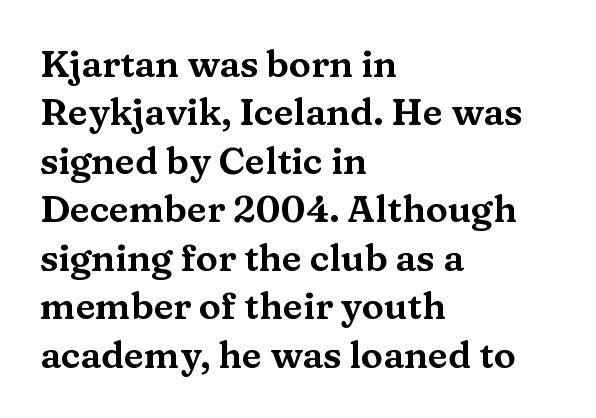
The image shows 37 px wide serif type, upright; set left-aligned, normal line spacing (1.31x), normal letter spacing, not underlined; medium stroke contrast and a medium x-height.
